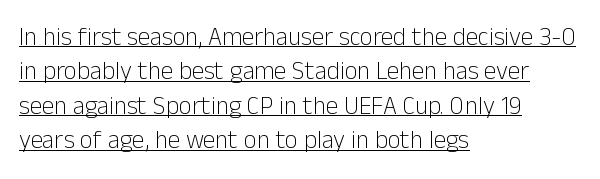
Q: Is the text bold? A: No.
Q: Is the text italic (slanted)? A: No, it is upright.
Q: Is the text underlined? A: Yes.
Q: How is the paragraph aligned? A: Left-aligned.
Q: Is the spacing between letters normal or unusually wide? A: Normal.
Q: Is the spacing between lines tight, normal or loose? A: Normal.
